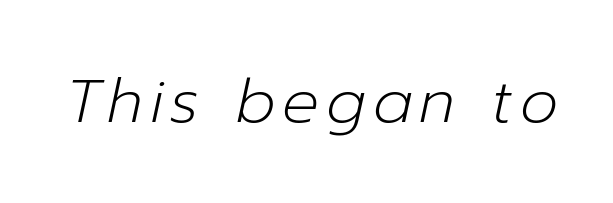
If you drew a line through each stem, it would be angled. The face used here is proportionally spaced, like ordinary book or web type. The strokes are not fattened; the text isn't bold. Any mark beneath the type? The region is blank.
